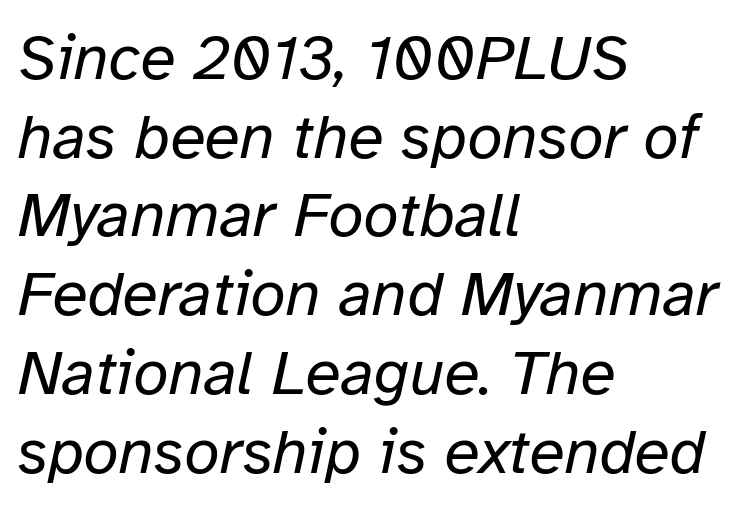
{"italic": "yes", "lean": "right", "slant_degrees": 12, "bold": "no", "weight": "regular", "width": "normal", "stroke_contrast": "low", "x_height": "medium", "monospaced": "no", "underline": "no", "align": "left", "line_spacing_ratio": 1.23, "letter_spacing": "normal", "letter_spacing_em": 0.0, "glyph_px": 64}
